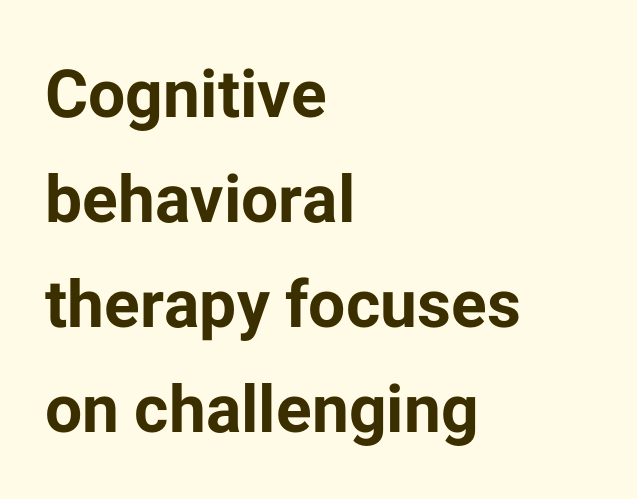
{"serif": "no", "italic": "no", "bold": "yes", "weight": "bold", "width": "normal", "stroke_contrast": "low", "x_height": "medium", "monospaced": "no", "underline": "no", "align": "left", "line_spacing": "normal", "line_spacing_ratio": 1.59, "letter_spacing": "normal", "letter_spacing_em": 0.0, "glyph_px": 66}
